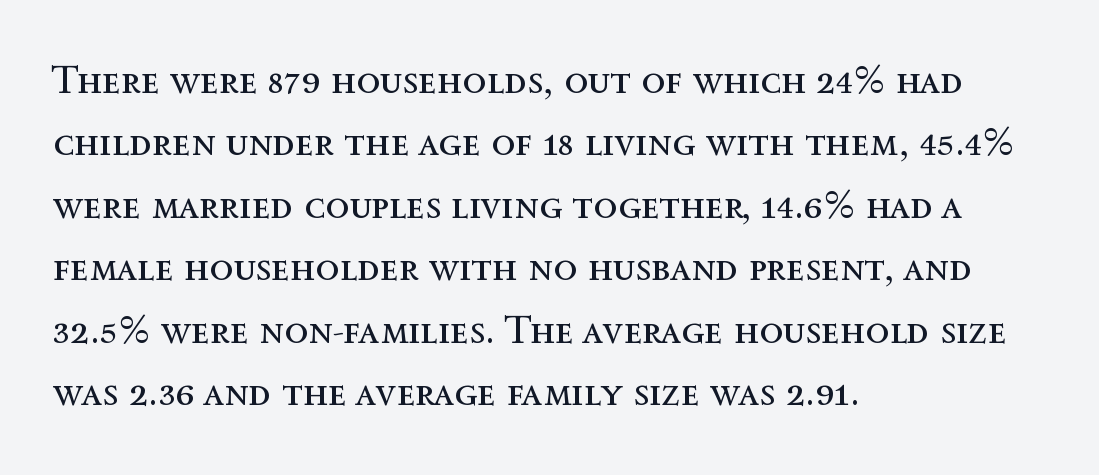
The image shows 40 px regular-weight type, upright; set left-aligned, normal line spacing (1.56x), normal letter spacing, not underlined; a medium x-height.
